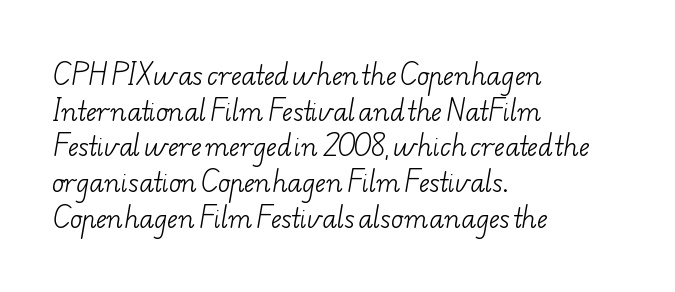
Q: Is the text bold? A: No.
Q: Is the text underlined? A: No.
Q: How is the paragraph aligned? A: Left-aligned.
Q: Is the spacing between letters normal or unusually wide? A: Normal.
Q: Is the spacing between lines tight, normal or loose? A: Normal.
